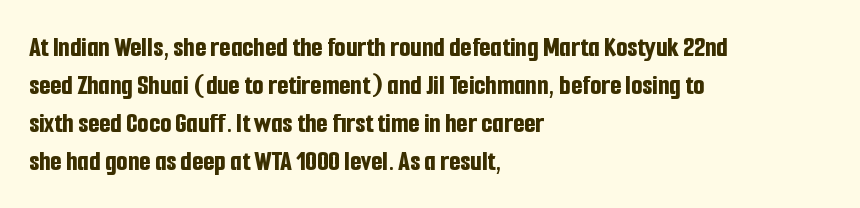
The image shows 29 px bold, condensed sans-serif type, upright; set left-aligned, normal line spacing (1.31x), normal letter spacing, not underlined; low stroke contrast and a medium x-height.
